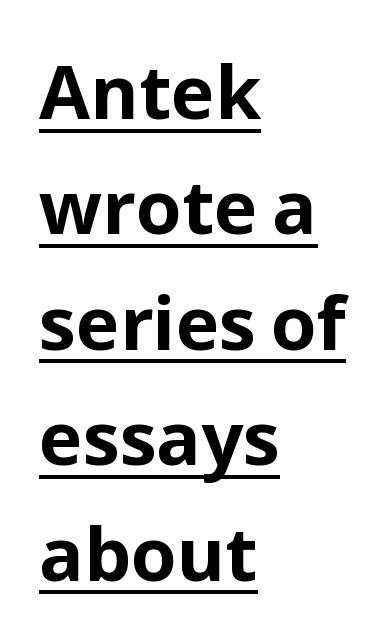
Q: Is the text bold? A: Yes.
Q: Is the text italic (slanted)? A: No, it is upright.
Q: Is the typeface a serif or a sans-serif typeface? A: Sans-serif.
Q: Is the text underlined? A: Yes.
Q: How is the paragraph aligned? A: Left-aligned.
Q: Is the spacing between letters normal or unusually wide? A: Normal.
Q: Is the spacing between lines tight, normal or loose? A: Normal.
Q: Width (condensed, normal, or wide)? A: Normal.
Q: Stroke contrast? A: Low.
Q: x-height? A: Medium.
Q: Monospaced? A: No.
